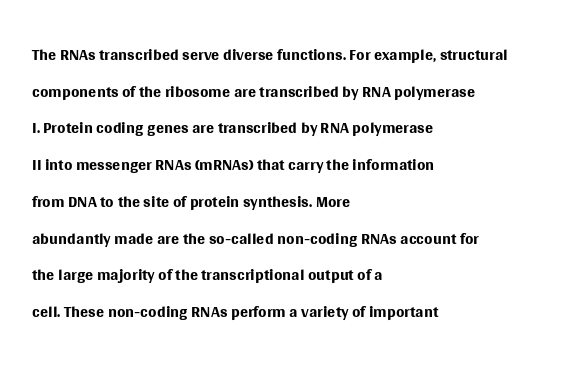
The image shows 24 px text type, upright; set left-aligned, normal line spacing (1.53x), normal letter spacing, not underlined.
